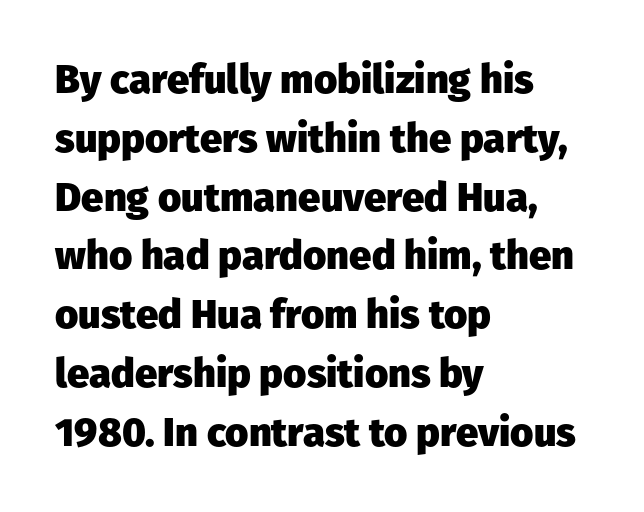
The image shows 40 px heavy sans-serif type, upright; set left-aligned, normal line spacing (1.47x), normal letter spacing, not underlined; low stroke contrast and a medium x-height.
